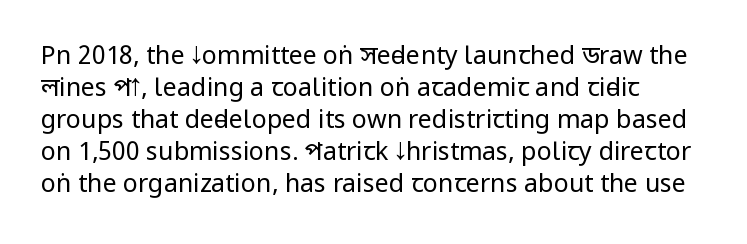
The weight tops out at a normal text grade. The horizontal fit of the characters is conventional and even. Underlining? Definitely not there. You can tell it's not italic because the verticals are truly vertical. The space between consecutive lines is moderate.
